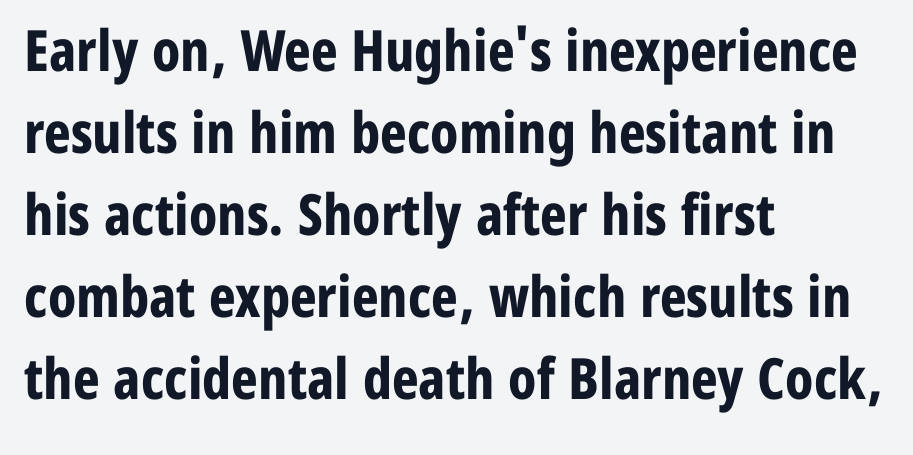
Q: Is the text bold? A: Yes.
Q: Is the text italic (slanted)? A: No, it is upright.
Q: Is the typeface a serif or a sans-serif typeface? A: Sans-serif.
Q: Is the text underlined? A: No.
Q: How is the paragraph aligned? A: Left-aligned.
Q: Is the spacing between letters normal or unusually wide? A: Normal.
Q: Is the spacing between lines tight, normal or loose? A: Normal.
Q: Width (condensed, normal, or wide)? A: Condensed.
Q: Stroke contrast? A: Low.
Q: x-height? A: Medium.
Q: Monospaced? A: No.
